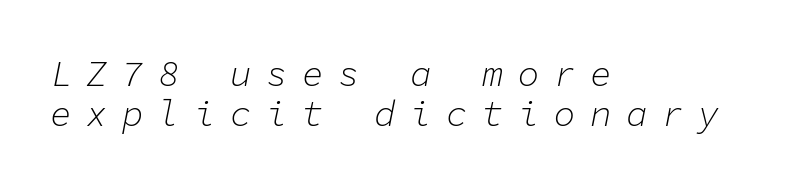
{"italic": "yes", "lean": "right", "slant_degrees": 11, "bold": "no", "weight": "light", "width": "normal", "stroke_contrast": "low", "x_height": "medium", "monospaced": "yes", "underline": "no", "align": "left", "line_spacing": "tight", "line_spacing_ratio": 1.12, "letter_spacing": "wide", "letter_spacing_em": 0.4, "glyph_px": 36}
